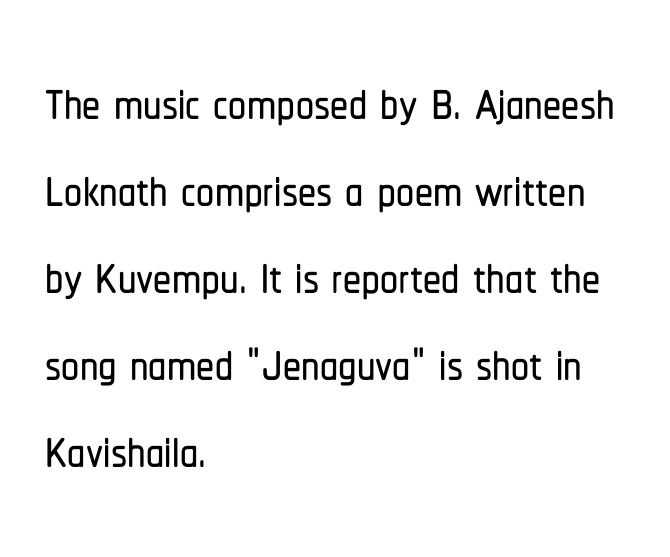
You can tell it's not italic because the verticals are truly vertical. Rule under the text: the space is simply empty. Compared with a centered layout, this one pins lines to the left instead. This rendering leaves character spacing at its baseline value.
